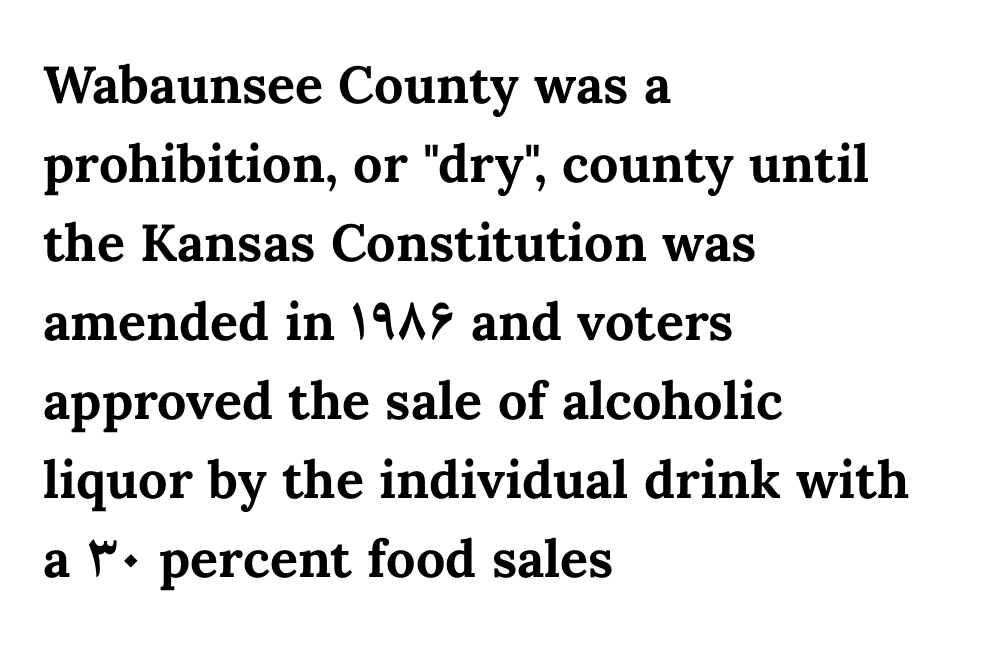
Observe the ordinary spacing: letters are neighbours, not strangers. This rendering features lettering with no underline. Think of a printed novel: that variable character pitch is what you see here. Bold? Absolutely — the strokes are thick and heavy.
